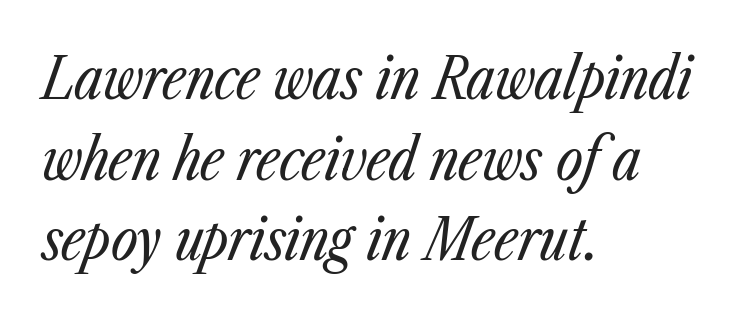
Is this a fixed-width face? No — the glyphs have proportional, varying widths. The typeface has the unassuming heft of standard copy or less. Casual observation: everything's shoved over to the left. In terms of letterspacing, this is plain default setting. This sample uses an oblique cut, with every glyph tilted off the vertical. Leading matches the norm, producing a regular column.
